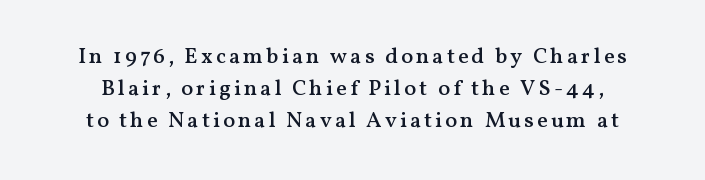
The image shows 22 px text type, upright; set normal line spacing (1.46x), not underlined.
